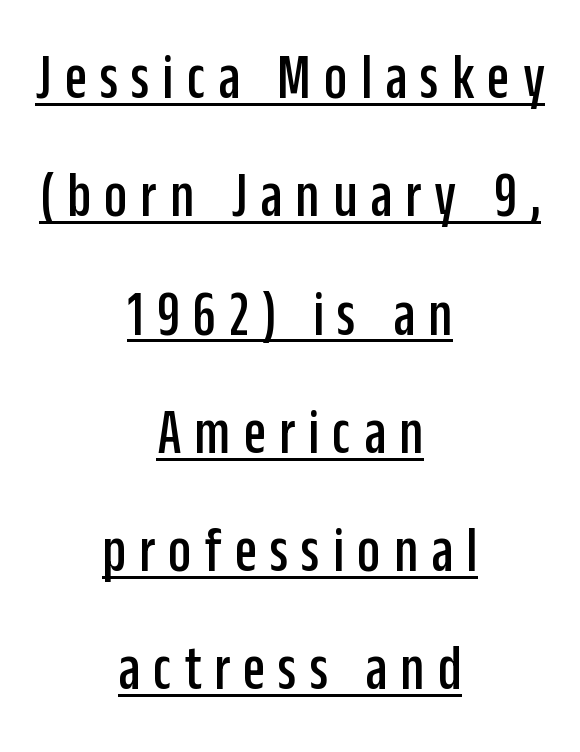
The glyphs are accompanied by a horizontal stroke just below them. These lines have a slow, spaced-out rhythm from letter to letter. A typesetter would call this proportional, since set widths differ per character. These lines stack symmetrically, like a column narrowing and widening about its center.
